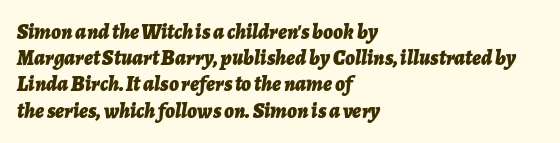
The image shows 21 px bold type, italic (leaning right); set left-aligned, normal line spacing (1.25x), normal letter spacing, not underlined.
